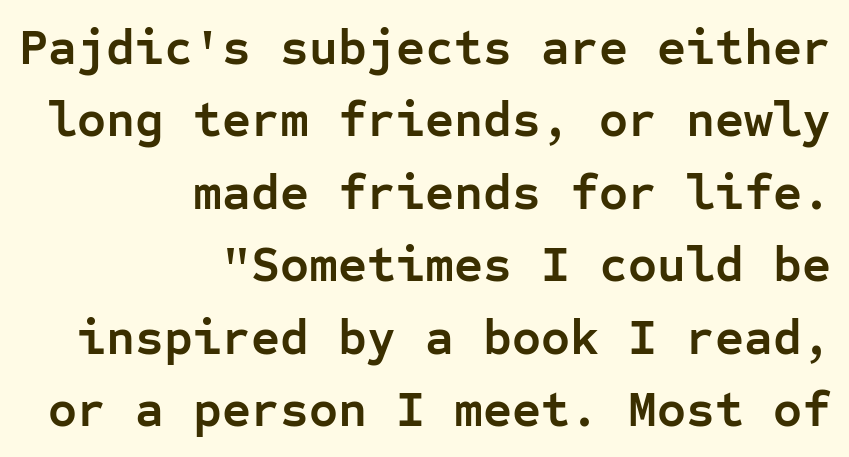
The image shows 50 px semibold sans-serif type, upright, monospaced; set right-aligned, normal line spacing (1.45x), normal letter spacing, not underlined; low stroke contrast and a medium x-height.
